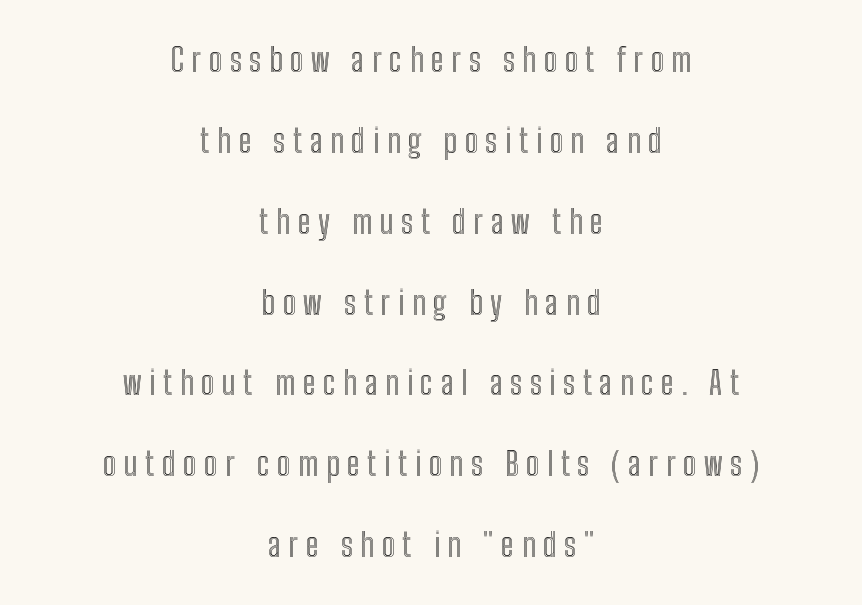
In CSS terms this would be text-align: center. Observe the wide spacing: letters keep a clear distance from each other. No italicization has been applied; the sample stays upright. Vertically, the passage feels expansive, rows floating well apart. Plain, unruled lines of type.
